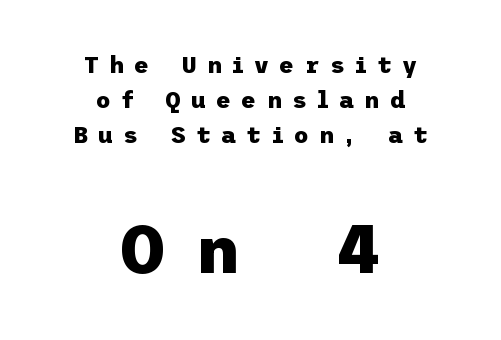
{"serif": "no", "italic": "no", "bold": "yes", "weight": "heavy", "width": "normal", "stroke_contrast": "low", "x_height": "medium", "underline": "no", "align": "center", "line_spacing": "normal", "line_spacing_ratio": 1.52, "letter_spacing": "wide", "letter_spacing_em": 0.45, "larger_block": "second", "size_ratio": 2.96, "glyph_px": 68}
